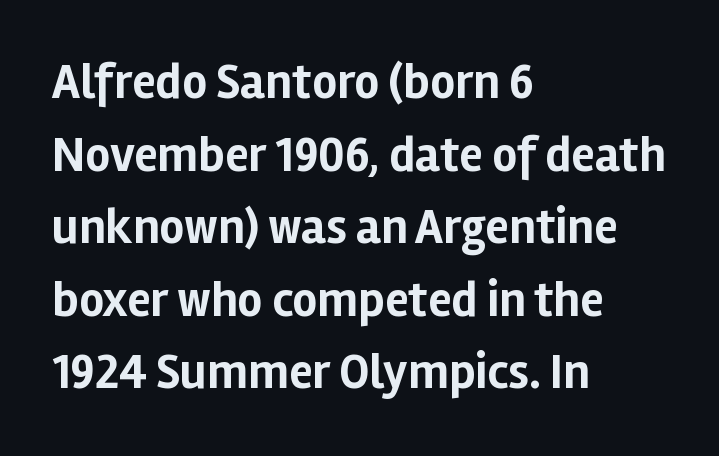
{"serif": "no", "italic": "no", "bold": "yes", "weight": "bold", "width": "normal", "stroke_contrast": "low", "x_height": "medium", "monospaced": "no", "underline": "no", "align": "left", "line_spacing": "normal", "line_spacing_ratio": 1.48, "letter_spacing": "normal", "letter_spacing_em": 0.0, "glyph_px": 49}
